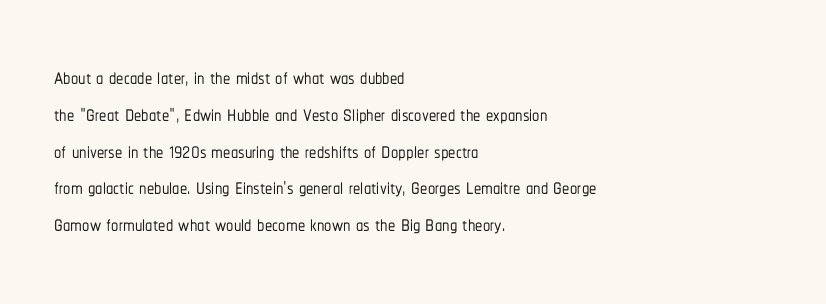
{"serif": "no", "italic": "no", "width": "condensed", "stroke_contrast": "low", "x_height": "medium", "monospaced": "no", "underline": "no", "align": "left", "line_spacing": "normal", "line_spacing_ratio": 1.27, "letter_spacing": "normal", "letter_spacing_em": 0.0, "glyph_px": 29}
